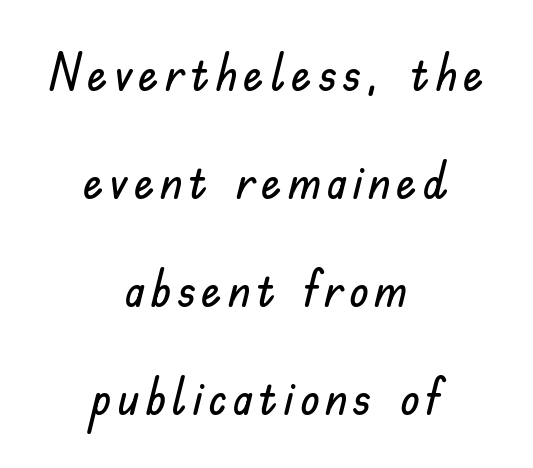
{"serif": "no", "width": "normal", "stroke_contrast": "low", "x_height": "small", "monospaced": "no", "underline": "no", "align": "center", "line_spacing": "loose", "line_spacing_ratio": 2.12, "glyph_px": 51}
